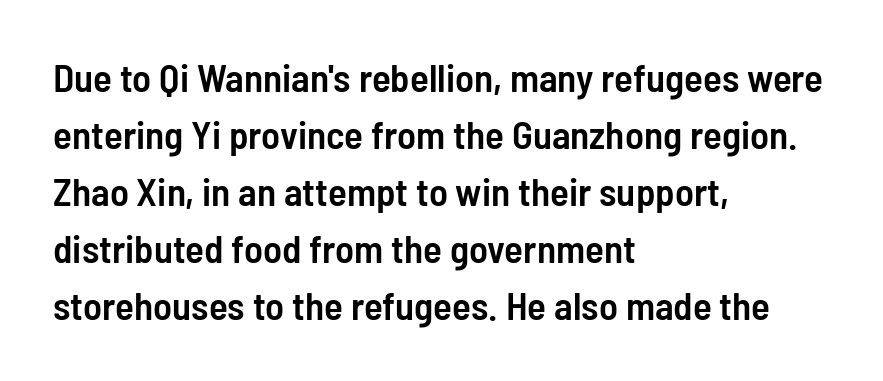
A bare baseline throughout the passage. Heft: intermediate — a semibold. Unlike italic type, these characters show no tilt at all. The rendering uses natural spacing where letterforms have individual widths. This sample uses a sans-serif face.
